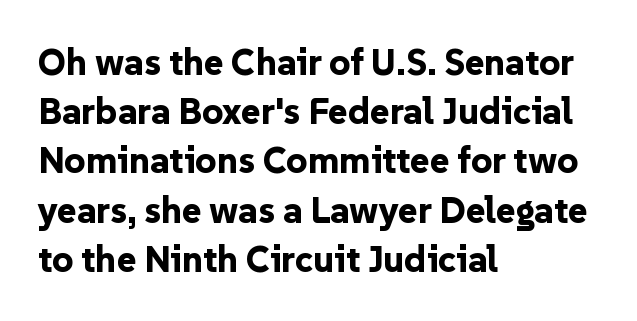
The image shows 37 px bold sans-serif type, upright; set left-aligned, normal line spacing (1.33x), normal letter spacing, not underlined; low stroke contrast and a medium x-height.
